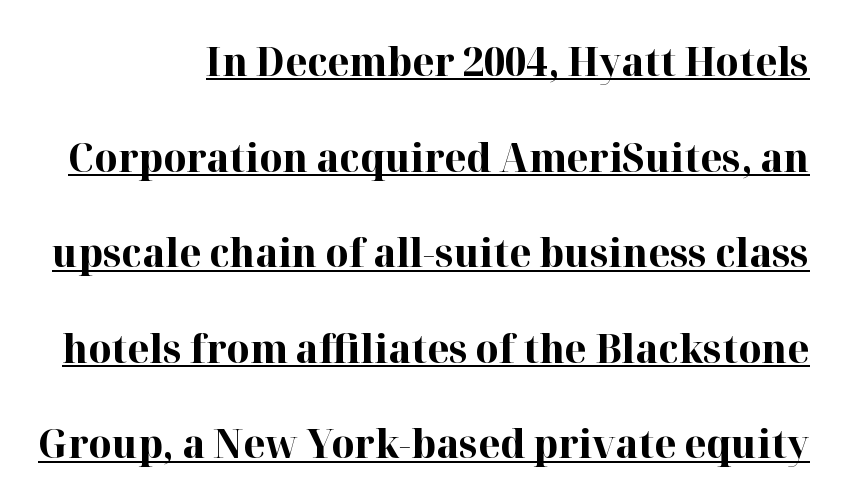
Whoever set this chose breathing room over compactness in the vertical rhythm. The gaps between neighbouring characters are ordinary and unremarkable. Is the type bold? Yes — the strokes are clearly thick and heavy. The lettering is marked with a stroke running underneath it.
